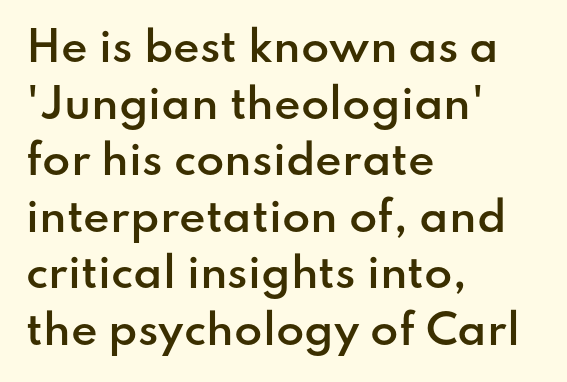
{"serif": "no", "italic": "no", "bold": "semi", "weight": "semibold", "width": "normal", "stroke_contrast": "low", "x_height": "small", "monospaced": "no", "underline": "no", "align": "left", "line_spacing": "normal", "line_spacing_ratio": 1.38, "letter_spacing": "normal", "letter_spacing_em": 0.0, "glyph_px": 41}
